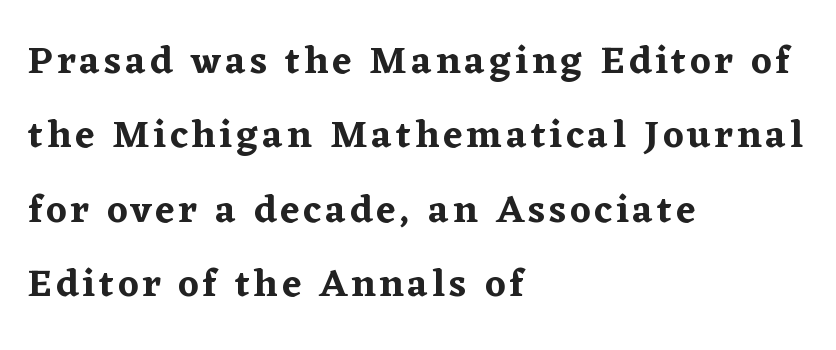
The image shows 39 px serif type, upright; set left-aligned, loose line spacing (1.91x), not underlined; low stroke contrast and a medium x-height.
